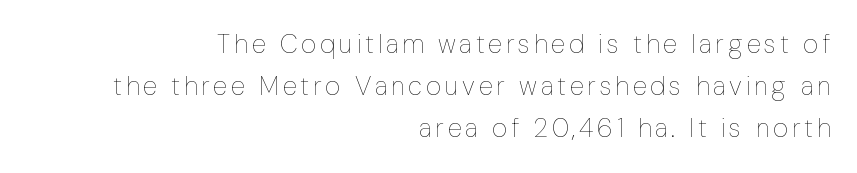
The image shows 26 px text type, upright; set right-aligned, normal line spacing (1.61x), not underlined.
